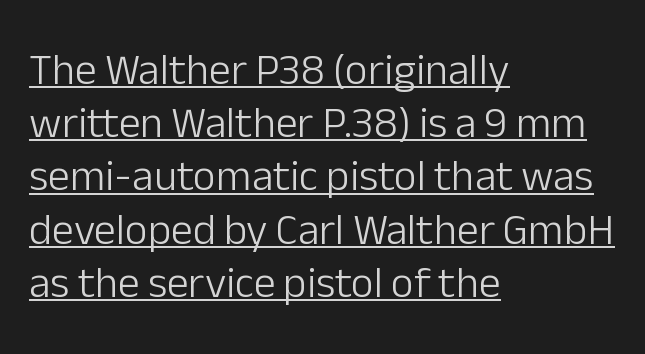
This sample carries an underscore along the baseline area. The letters stand straight up with perfectly vertical stems. What stands out about the letter spacing? Nothing — it is the standard amount. Is the block centered? No — it sits flush against the left margin.
